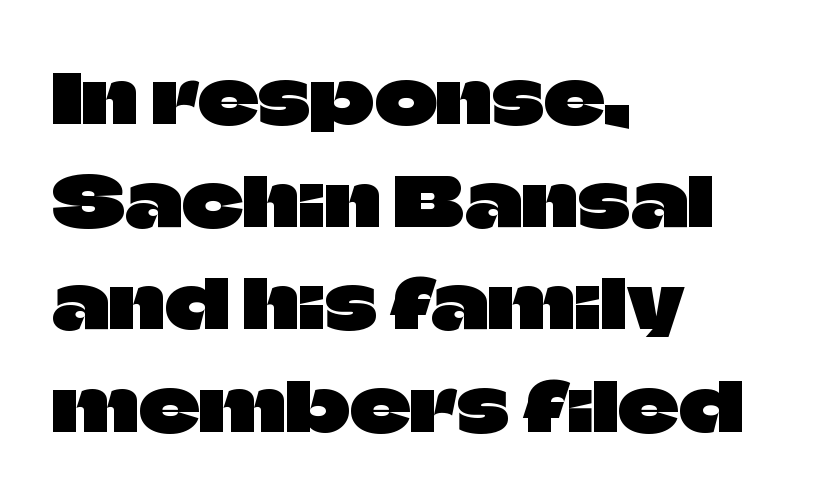
{"serif": "no", "italic": "no", "width": "normal", "stroke_contrast": "low", "x_height": "large", "monospaced": "no", "underline": "no", "align": "left", "line_spacing": "normal", "line_spacing_ratio": 1.53, "letter_spacing": "normal", "letter_spacing_em": 0.0, "glyph_px": 67}
